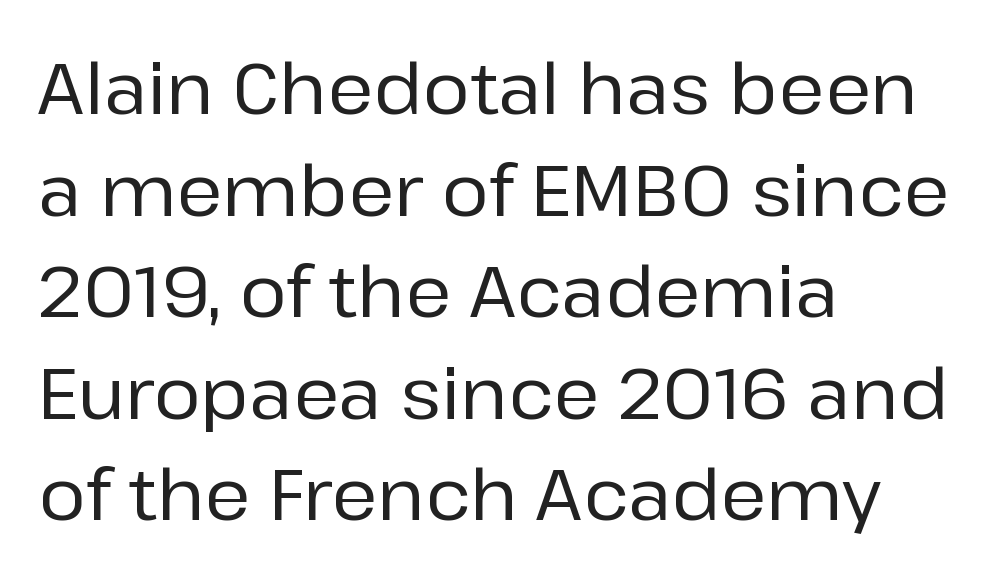
The image shows 71 px sans-serif type, upright; set left-aligned, normal line spacing (1.43x), normal letter spacing, not underlined; low stroke contrast and a medium x-height.
